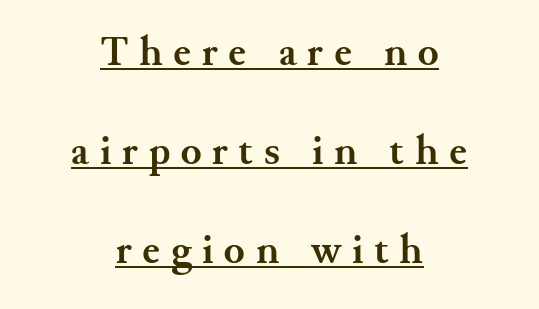
Q: Is the text bold? A: Yes.
Q: Is the text italic (slanted)? A: No, it is upright.
Q: Is the typeface a serif or a sans-serif typeface? A: Serif.
Q: Is the text underlined? A: Yes.
Q: How is the paragraph aligned? A: Centered.
Q: Is the spacing between letters normal or unusually wide? A: Unusually wide.
Q: Is the spacing between lines tight, normal or loose? A: Loose.
Q: Width (condensed, normal, or wide)? A: Normal.
Q: Stroke contrast? A: Medium.
Q: x-height? A: Small.
Q: Monospaced? A: No.
